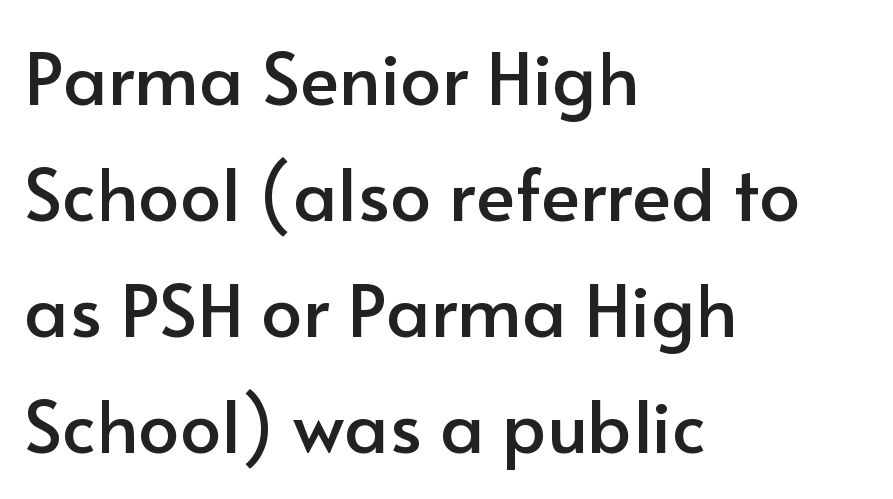
The typeface chosen for these lines omits serifs. This sample keeps an unexceptional amount of space between lines. The string is rendered with underlining switched off. These lines stack with their left ends in a neat column. Words appear dense and cohesive because spacing is normal. The lettering holds an erect, upright posture throughout.
